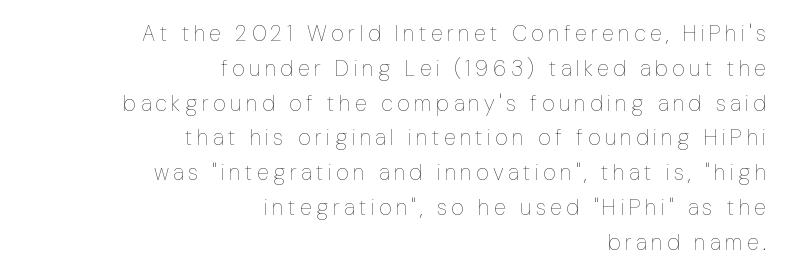
The image shows 22 px text type, upright; set right-aligned, normal line spacing (1.58x), unusually wide letter spacing (+0.2 em), not underlined.
